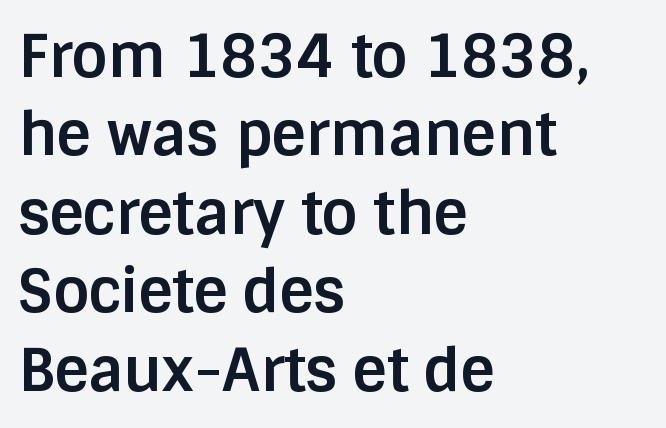
{"serif": "no", "italic": "no", "bold": "yes", "weight": "bold", "width": "normal", "stroke_contrast": "low", "x_height": "large", "monospaced": "no", "underline": "no", "align": "left", "line_spacing": "normal", "line_spacing_ratio": 1.33, "letter_spacing": "normal", "letter_spacing_em": 0.0, "glyph_px": 59}
